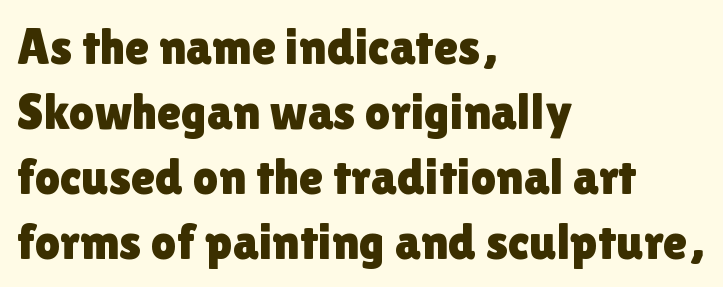
The image shows 50 px sans-serif type, upright; set left-aligned, normal line spacing (1.3x), normal letter spacing, not underlined; a medium x-height.
